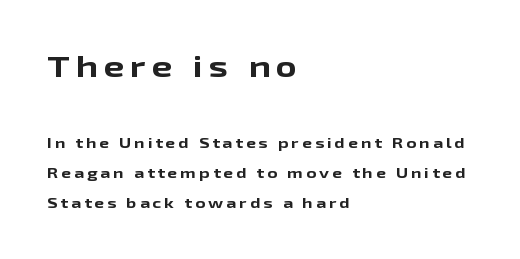
Q: Is the text bold? A: Yes.
Q: Is the text italic (slanted)? A: No, it is upright.
Q: Is the typeface a serif or a sans-serif typeface? A: Sans-serif.
Q: Is the text underlined? A: No.
Q: How is the paragraph aligned? A: Left-aligned.
Q: Is the spacing between letters normal or unusually wide? A: Unusually wide.
Q: Is the spacing between lines tight, normal or loose? A: Loose.
Q: Which block of text is set in a larger size, the first (top) or the second (bottom)? A: The first (top) one.
Q: Width (condensed, normal, or wide)? A: Wide.
Q: Stroke contrast? A: Low.
Q: x-height? A: Medium.
Q: Monospaced? A: No.
